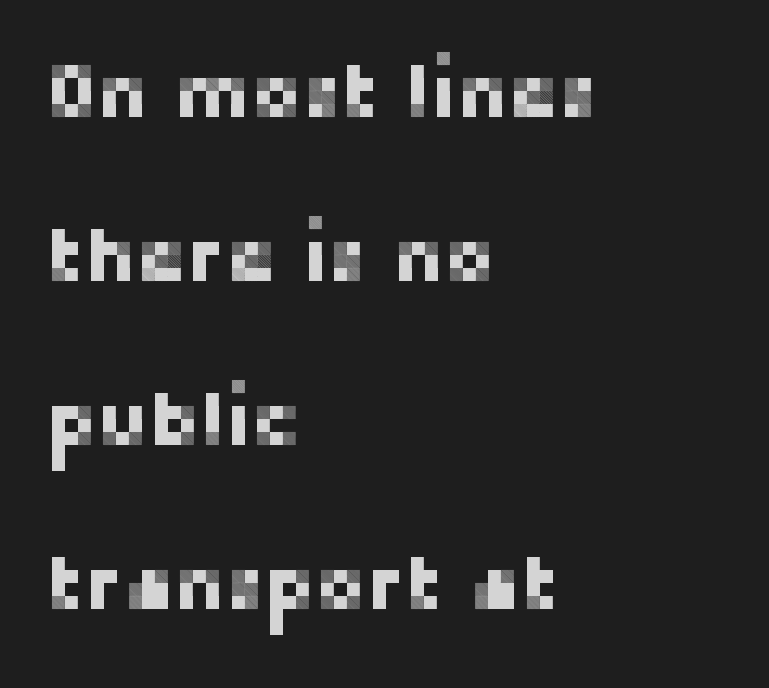
Q: Is the text italic (slanted)? A: No, it is upright.
Q: Is the typeface a serif or a sans-serif typeface? A: Sans-serif.
Q: Is the text underlined? A: No.
Q: How is the paragraph aligned? A: Left-aligned.
Q: Is the spacing between letters normal or unusually wide? A: Normal.
Q: Is the spacing between lines tight, normal or loose? A: Loose.
Q: Width (condensed, normal, or wide)? A: Normal.
Q: Stroke contrast? A: Low.
Q: x-height? A: Medium.
Q: Monospaced? A: No.
